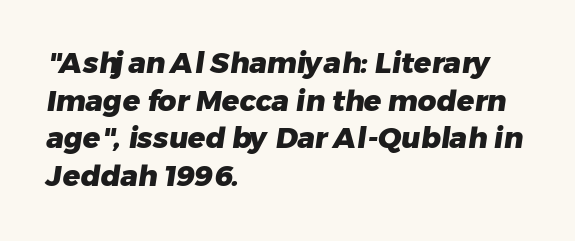
The image shows 29 px heavy sans-serif type; set left-aligned, normal line spacing (1.3x), normal letter spacing, not underlined; low stroke contrast and a medium x-height.
